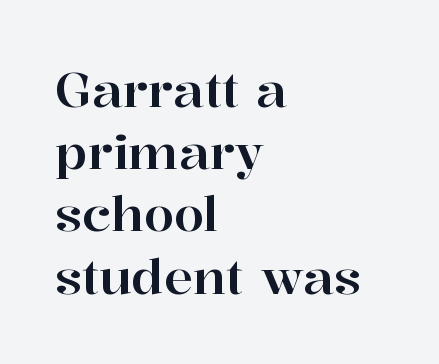
Unlike a clean sans, this face finishes its strokes with serifs. The rag falls on the right side of this text block. The rendering uses a moderate line-height, typical for paragraphs. The letters advance in unequal steps, a hallmark of proportional type. Words float on clear page, feet unadorned.
